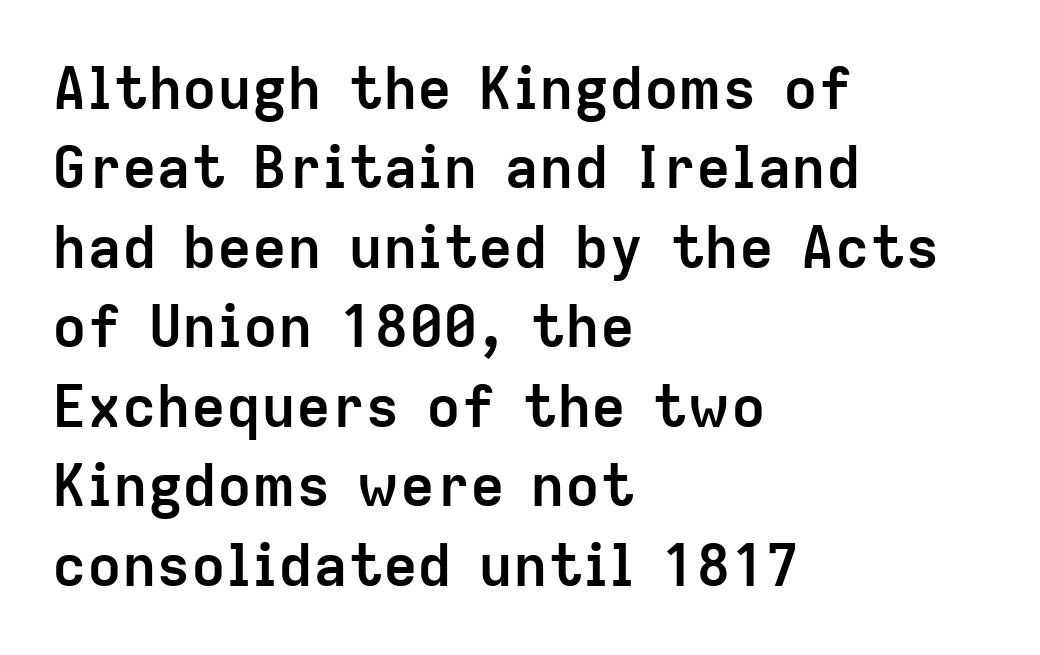
On the weight axis this lands at bold, roughly 700. Students, observe: this is what conventionally led text looks like. The letters stand straight up with perfectly vertical stems. Students, note that the glyphs here touch the page at normal intervals. The passage shown is typed in a proportional face where columns would drift.
